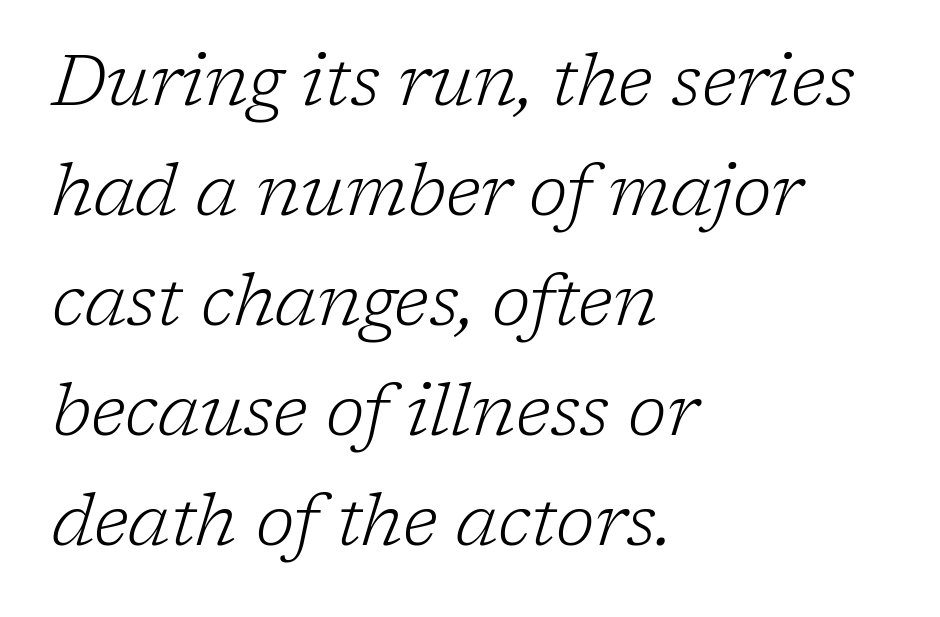
{"serif": "yes", "italic": "yes", "lean": "right", "slant_degrees": 17, "bold": "no", "weight": "light", "width": "normal", "stroke_contrast": "low", "x_height": "medium", "monospaced": "no", "underline": "no", "align": "left", "line_spacing": "normal", "line_spacing_ratio": 1.55, "letter_spacing": "normal", "letter_spacing_em": 0.0, "glyph_px": 71}
